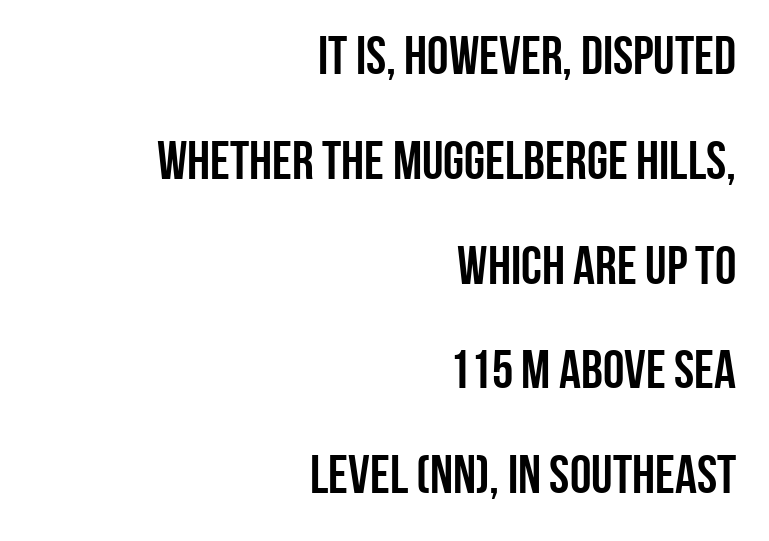
{"serif": "no", "italic": "no", "bold": "yes", "weight": "semibold", "width": "condensed", "stroke_contrast": "low", "x_height": "large", "monospaced": "no", "underline": "no", "align": "right", "line_spacing": "loose", "line_spacing_ratio": 1.94, "letter_spacing": "normal", "letter_spacing_em": 0.0, "glyph_px": 54}
